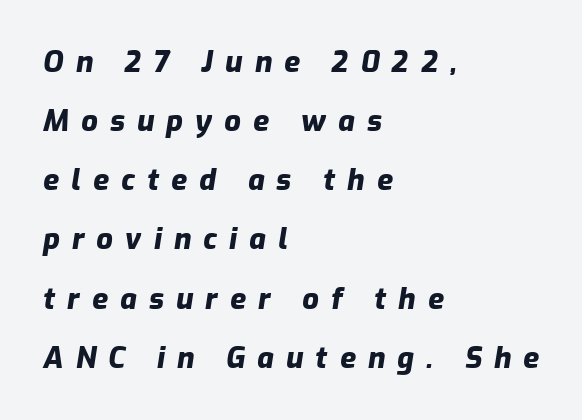
The image shows 29 px heavy type, italic (leaning right); set left-aligned, loose line spacing (2.04x), unusually wide letter spacing (+0.42 em), not underlined; low stroke contrast and a medium x-height.
